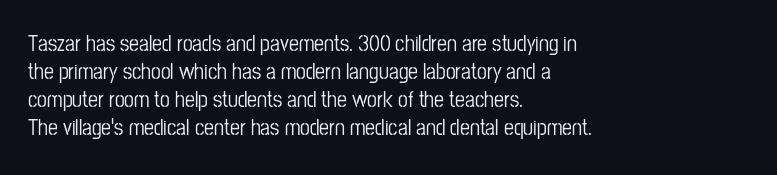
Q: Is the text italic (slanted)? A: No, it is upright.
Q: Is the text underlined? A: No.
Q: How is the paragraph aligned? A: Left-aligned.
Q: Is the spacing between letters normal or unusually wide? A: Normal.
Q: Is the spacing between lines tight, normal or loose? A: Normal.
